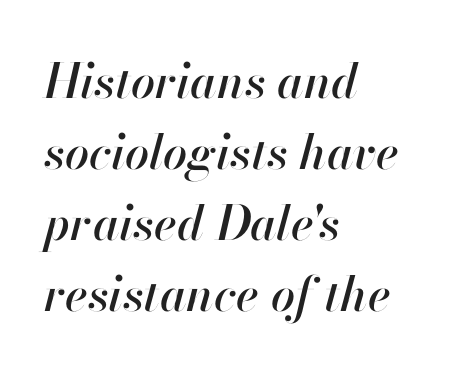
Q: Is the text italic (slanted)? A: Yes, it leans right by about 13 degrees.
Q: Is the text underlined? A: No.
Q: How is the paragraph aligned? A: Left-aligned.
Q: Is the spacing between letters normal or unusually wide? A: Normal.
Q: Is the spacing between lines tight, normal or loose? A: Normal.
Q: Width (condensed, normal, or wide)? A: Normal.
Q: Stroke contrast? A: High.
Q: x-height? A: Small.
Q: Monospaced? A: No.
